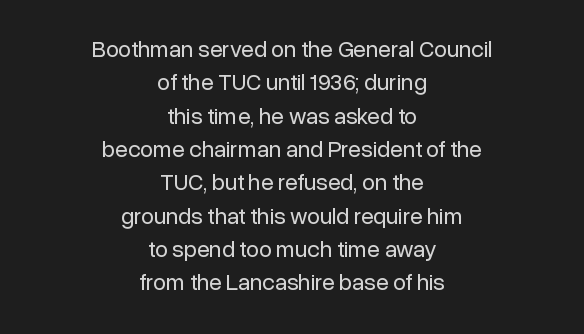
Is there much room between lines? A standard amount, neither cramped nor airy. The area under the type is left untouched. The cut favours lightness, reaching ordinary text weight at its darkest. Designer's note — italics off, roman on.
